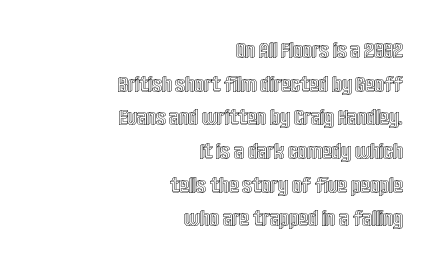
Whoever set this chose a conventional vertical rhythm. The tracking reads as untouched default to a designer's eye. No italicization has been applied; the sample stays upright. The baseline area is clear. Which margin do the lines hug? The right one — the left edge is uneven.
